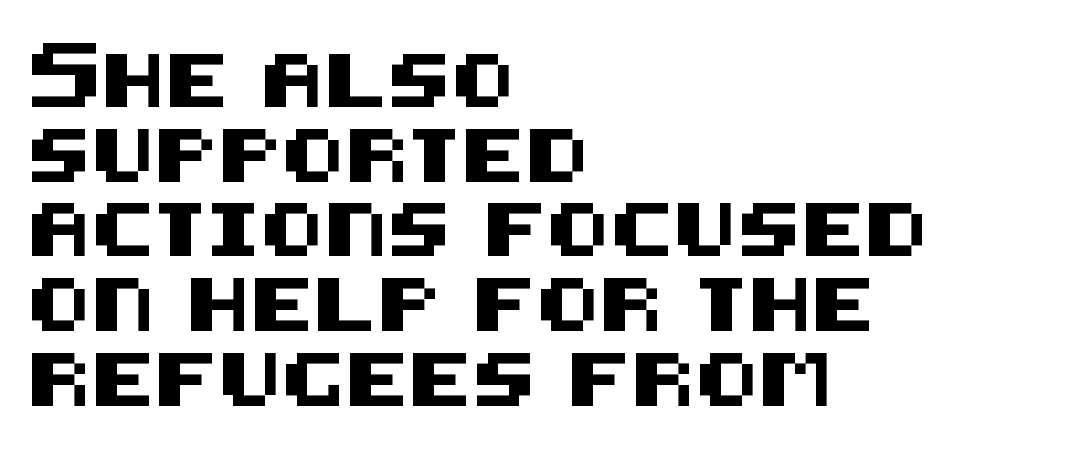
The image shows 53 px sans-serif type, upright; set left-aligned, normal line spacing (1.41x), normal letter spacing, not underlined; medium stroke contrast and a large x-height.
